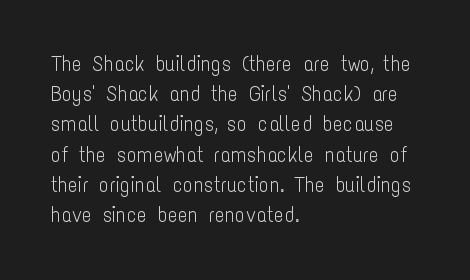
Regarding leading, the lines here are spaced in the standard way. Underline: absent. A classic flush-left, rag-right setting is used for this passage. Every character sits straight up, as roman type does.
